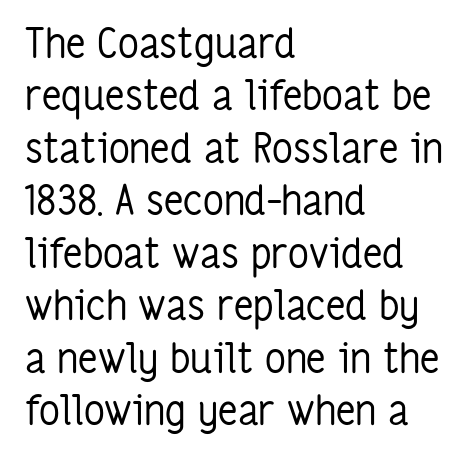
Heaviness? Minimal to ordinary, like unemphasized prose. The letters stand upright; this is a roman face. A student would call this left alignment; a typographer would say flush left, rag right. Decoration check: the copy has no underline.
